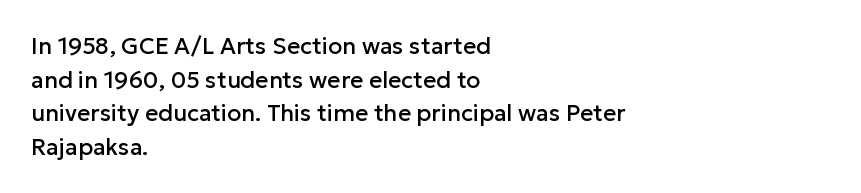
{"italic": "no", "underline": "no", "align": "left", "line_spacing": "normal", "line_spacing_ratio": 1.46, "letter_spacing": "normal", "letter_spacing_em": 0.0, "glyph_px": 23}
